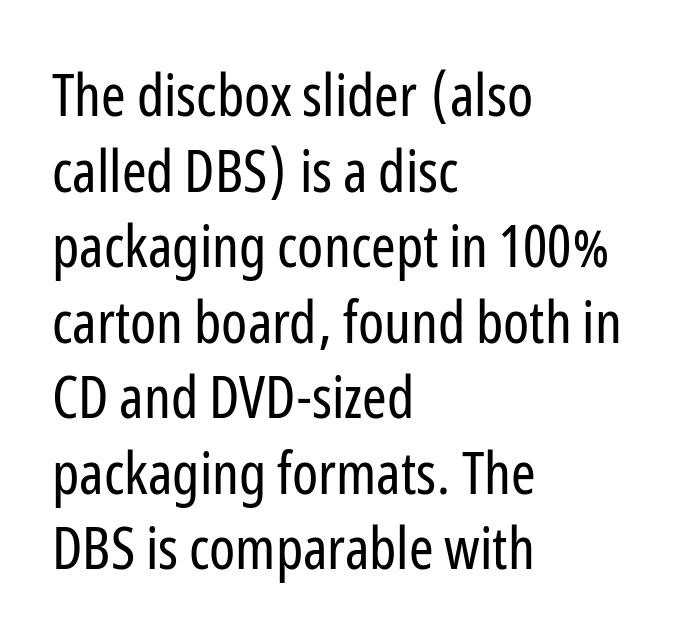
{"serif": "no", "italic": "no", "bold": "no", "weight": "regular", "width": "condensed", "stroke_contrast": "low", "x_height": "medium", "monospaced": "no", "underline": "no", "align": "left", "line_spacing": "normal", "line_spacing_ratio": 1.28, "letter_spacing": "normal", "letter_spacing_em": 0.0, "glyph_px": 59}
